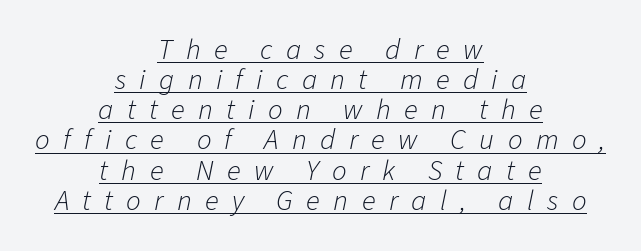
{"italic": "yes", "lean": "right", "slant_degrees": 11, "bold": "no", "weight": "light", "width": "normal", "stroke_contrast": "low", "x_height": "medium", "monospaced": "no", "underline": "yes", "align": "center", "line_spacing": "tight", "line_spacing_ratio": 1.04, "letter_spacing": "wide", "letter_spacing_em": 0.46, "glyph_px": 29}
